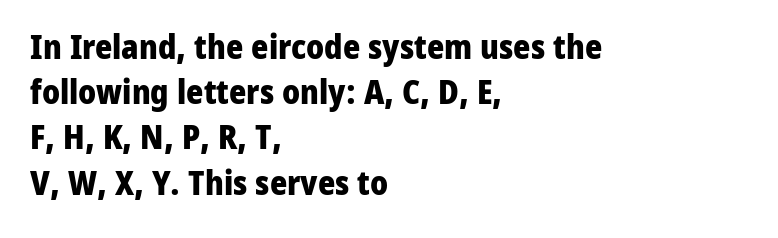
The image shows 33 px heavy sans-serif type, upright; set left-aligned, normal line spacing (1.37x), normal letter spacing, not underlined; low stroke contrast and a medium x-height.
